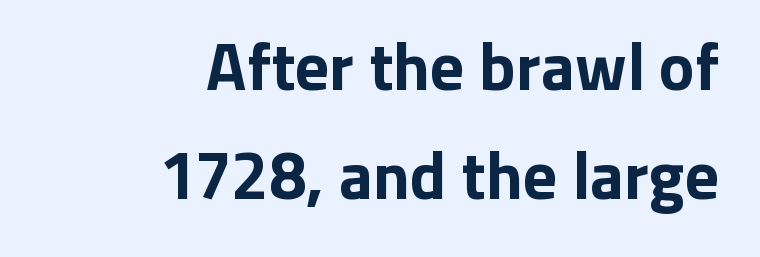
Q: Is the text bold? A: Yes.
Q: Is the text italic (slanted)? A: No, it is upright.
Q: Is the typeface a serif or a sans-serif typeface? A: Sans-serif.
Q: Is the text underlined? A: No.
Q: How is the paragraph aligned? A: Right-aligned.
Q: Is the spacing between letters normal or unusually wide? A: Normal.
Q: Is the spacing between lines tight, normal or loose? A: Normal.
Q: Width (condensed, normal, or wide)? A: Normal.
Q: Stroke contrast? A: Low.
Q: x-height? A: Medium.
Q: Monospaced? A: No.
